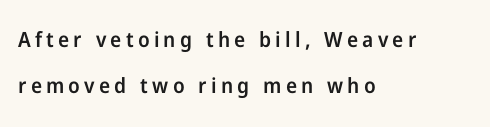
{"italic": "no", "bold": "semi", "underline": "no", "align": "left", "line_spacing": "loose", "line_spacing_ratio": 2.19, "letter_spacing": "wide", "letter_spacing_em": 0.2, "glyph_px": 21}
